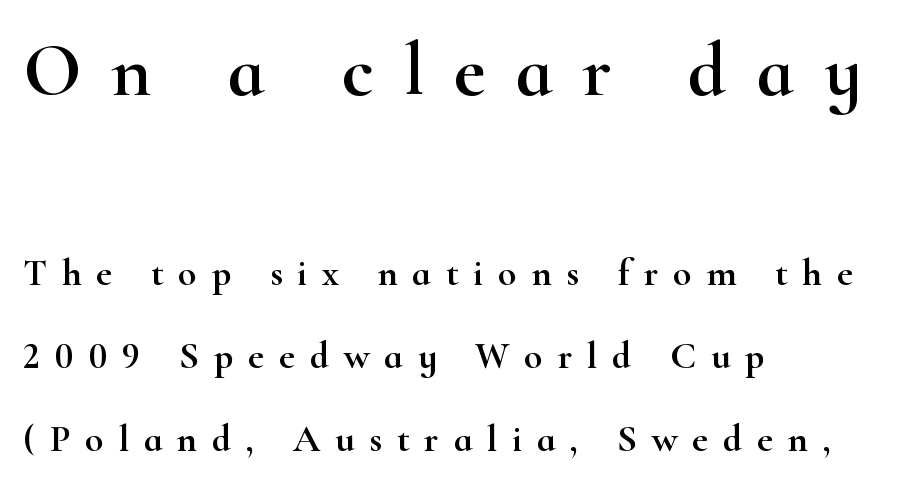
Every character sits straight up, as roman type does. The designer gave the opening block more size than the closing block. The passage shown is not underscored anywhere. The face used here is proportionally spaced, like ordinary book or web type.
